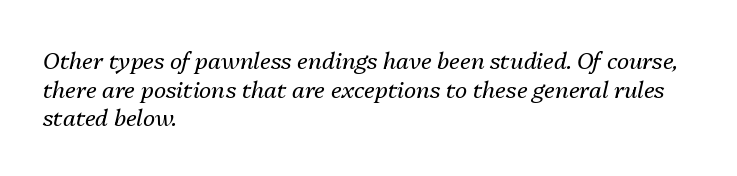
The image shows 23 px text type, italic (leaning right); set left-aligned, line spacing 1.24x, normal letter spacing, not underlined.
